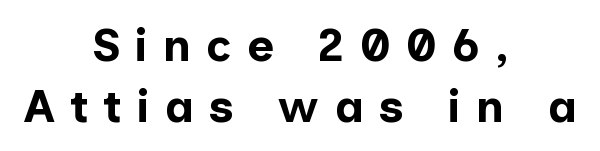
{"serif": "no", "italic": "no", "bold": "yes", "weight": "bold", "width": "normal", "stroke_contrast": "low", "x_height": "medium", "monospaced": "no", "underline": "no", "align": "center", "line_spacing": "normal", "line_spacing_ratio": 1.32, "letter_spacing": "wide", "letter_spacing_em": 0.33, "glyph_px": 46}
